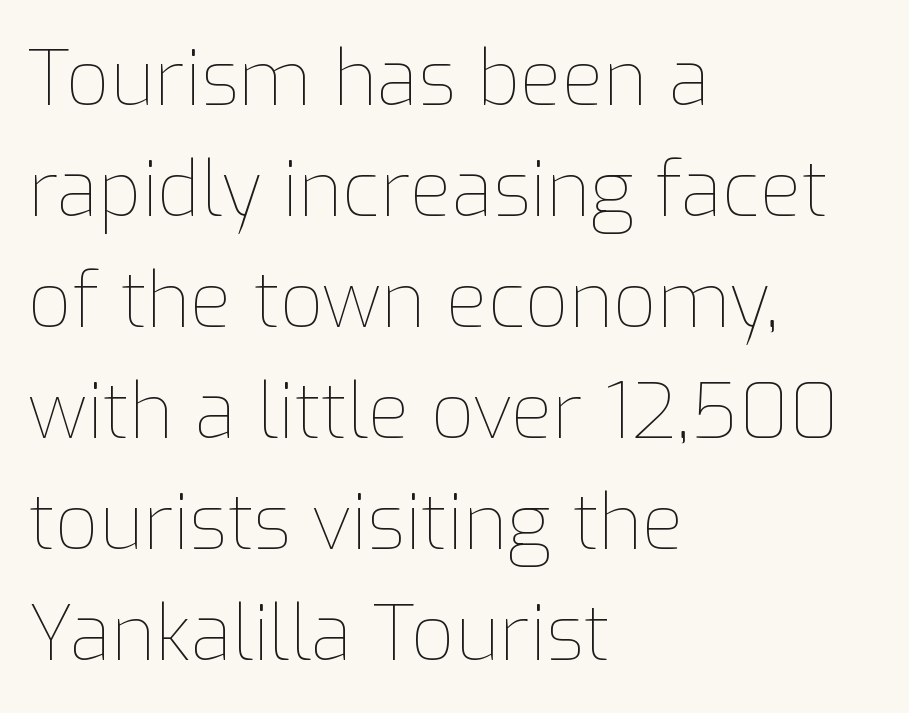
The image shows 76 px thin type, upright; set left-aligned, normal line spacing (1.46x), normal letter spacing, not underlined; low stroke contrast and a medium x-height.
